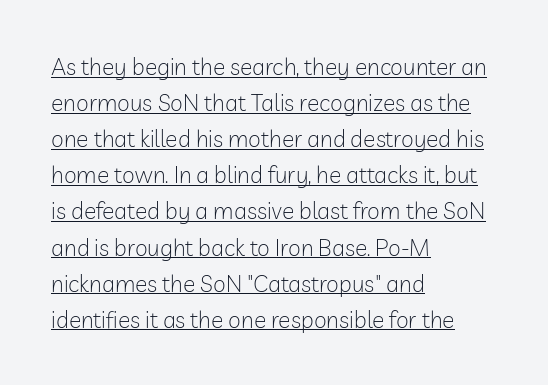
Q: Is the text bold? A: No.
Q: Is the text italic (slanted)? A: No, it is upright.
Q: Is the text underlined? A: Yes.
Q: How is the paragraph aligned? A: Left-aligned.
Q: Is the spacing between letters normal or unusually wide? A: Normal.
Q: Is the spacing between lines tight, normal or loose? A: Normal.
